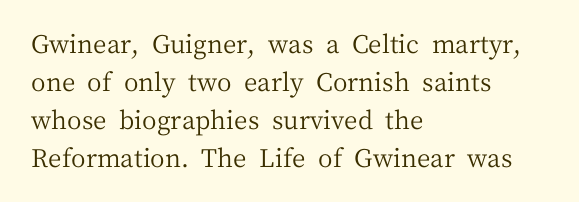
The image shows 25 px text type, upright; set left-aligned, normal line spacing (1.52x), normal letter spacing, not underlined.
